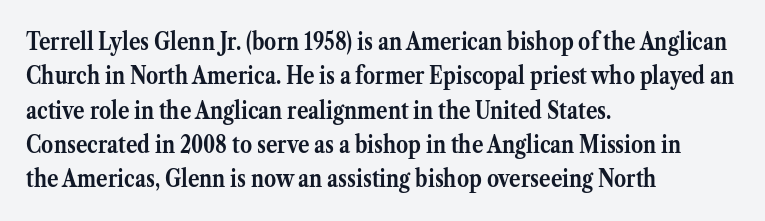
The image shows 24 px bold type, upright; set left-aligned, normal line spacing (1.43x), normal letter spacing, not underlined.
